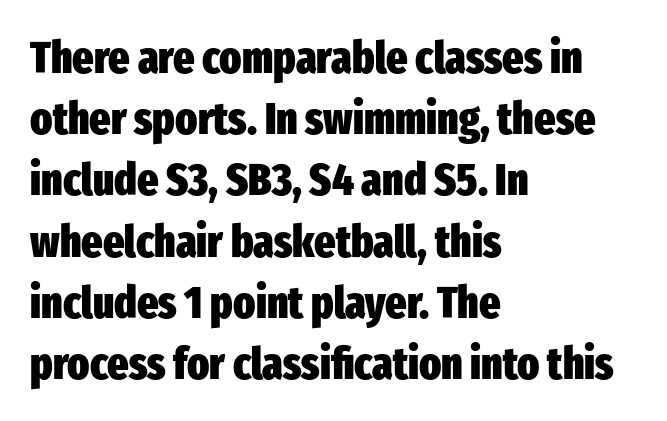
Q: Is the text bold? A: Yes.
Q: Is the text italic (slanted)? A: No, it is upright.
Q: Is the typeface a serif or a sans-serif typeface? A: Sans-serif.
Q: Is the text underlined? A: No.
Q: How is the paragraph aligned? A: Left-aligned.
Q: Is the spacing between letters normal or unusually wide? A: Normal.
Q: Is the spacing between lines tight, normal or loose? A: Normal.
Q: Width (condensed, normal, or wide)? A: Condensed.
Q: Stroke contrast? A: Low.
Q: x-height? A: Medium.
Q: Monospaced? A: No.
